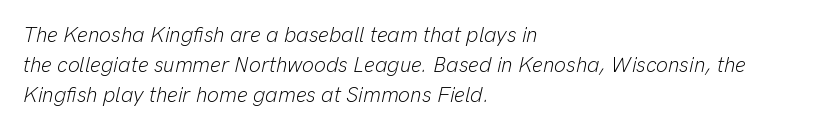
Q: Is the text bold? A: No.
Q: Is the text italic (slanted)? A: Yes, it leans right by about 13 degrees.
Q: Is the text underlined? A: No.
Q: How is the paragraph aligned? A: Left-aligned.
Q: Is the spacing between letters normal or unusually wide? A: Normal.
Q: Is the spacing between lines tight, normal or loose? A: Normal.
